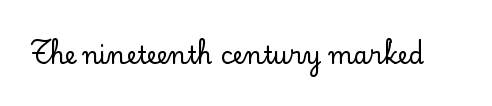
Q: Is the text italic (slanted)? A: No, it is upright.
Q: Is the text underlined? A: No.
Q: Is the spacing between letters normal or unusually wide? A: Normal.
